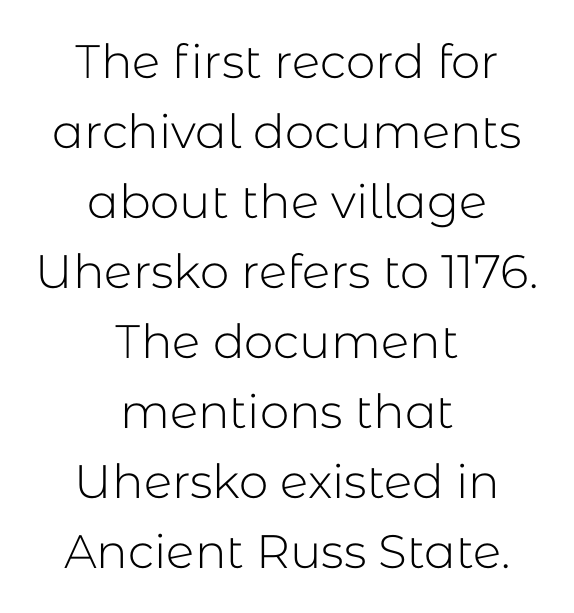
The image shows 47 px light sans-serif type, upright; set centered, normal line spacing (1.49x), normal letter spacing, not underlined; low stroke contrast and a medium x-height.
